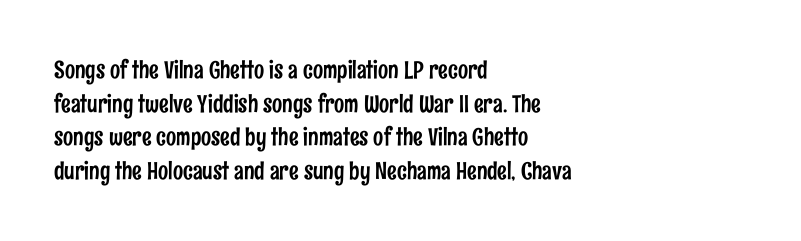
{"italic": "no", "underline": "no", "align": "left", "line_spacing": "normal", "line_spacing_ratio": 1.4, "letter_spacing": "normal", "letter_spacing_em": 0.0, "glyph_px": 24}
